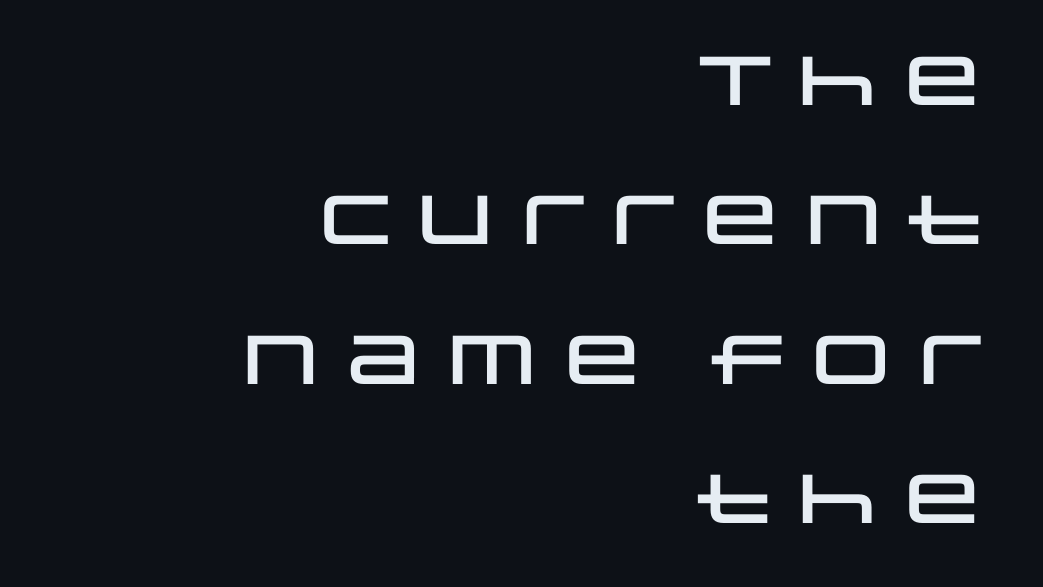
The typesetter chose a ragged-left arrangement here. Ascenders rise straight up at ninety degrees. How are the letters spaced? Ordinarily, with no added tracking. The designer went with a sans here, leaving each stem footless. The zone under the glyphs is completely vacant.
